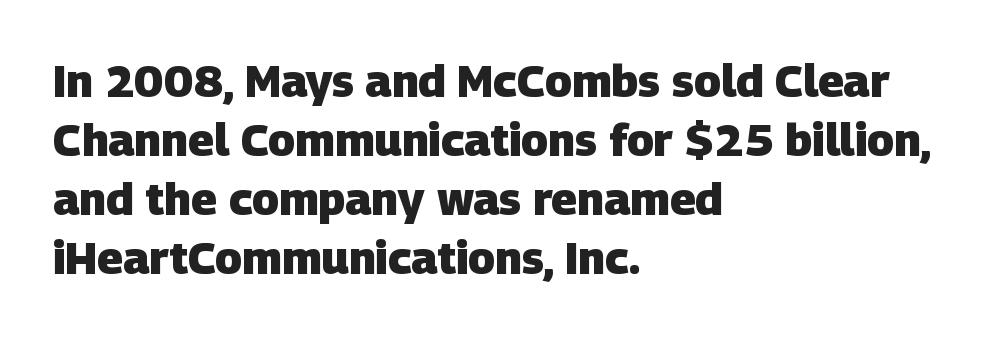
The image shows 45 px heavy sans-serif type; set left-aligned, normal line spacing (1.31x), normal letter spacing, not underlined; low stroke contrast and a large x-height.
